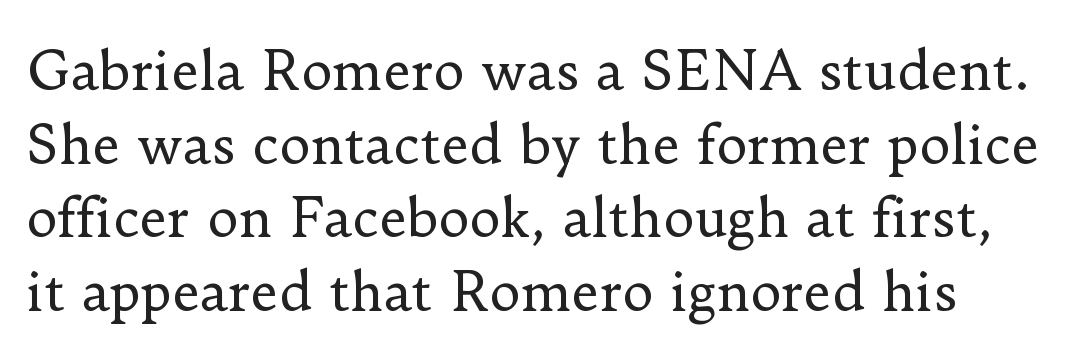
{"serif": "yes", "italic": "no", "bold": "no", "weight": "regular", "width": "normal", "stroke_contrast": "low", "x_height": "small", "monospaced": "no", "underline": "no", "line_spacing": "normal", "line_spacing_ratio": 1.39, "letter_spacing": "normal", "letter_spacing_em": 0.0, "glyph_px": 53}
